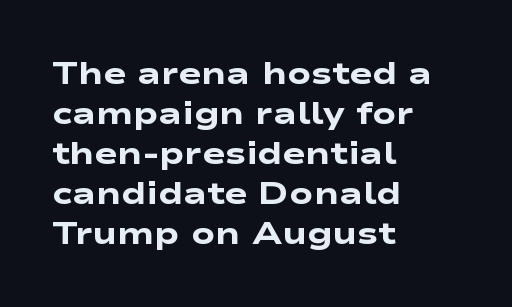
Q: Is the text bold? A: Yes.
Q: Is the typeface a serif or a sans-serif typeface? A: Sans-serif.
Q: Is the text underlined? A: No.
Q: How is the paragraph aligned? A: Left-aligned.
Q: Is the spacing between letters normal or unusually wide? A: Normal.
Q: Is the spacing between lines tight, normal or loose? A: Normal.
Q: Width (condensed, normal, or wide)? A: Wide.
Q: Stroke contrast? A: Low.
Q: x-height? A: Medium.
Q: Monospaced? A: No.
